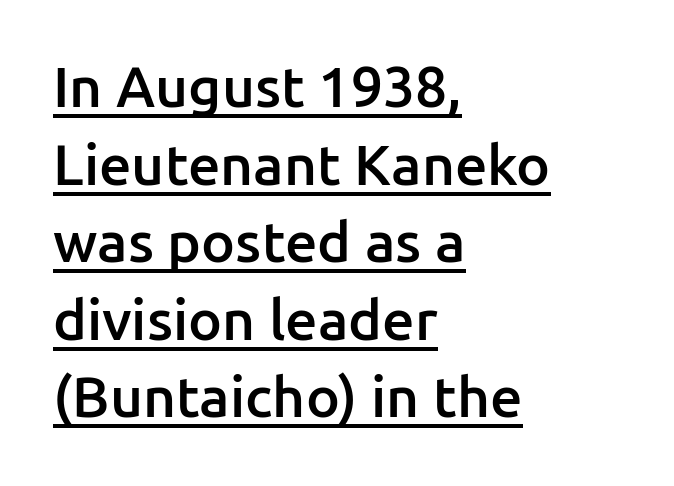
{"serif": "no", "italic": "no", "bold": "semi", "weight": "semibold", "width": "normal", "stroke_contrast": "low", "x_height": "medium", "monospaced": "no", "underline": "yes", "align": "left", "line_spacing": "normal", "line_spacing_ratio": 1.36, "letter_spacing": "normal", "letter_spacing_em": 0.0, "glyph_px": 57}
